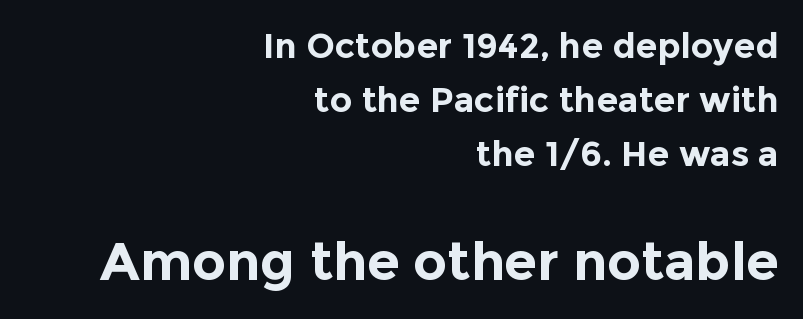
The image shows 53 px bold sans-serif type, upright; set right-aligned, normal line spacing (1.54x), normal letter spacing, not underlined; the second (bottom) block is 1.51x larger; a medium x-height.
